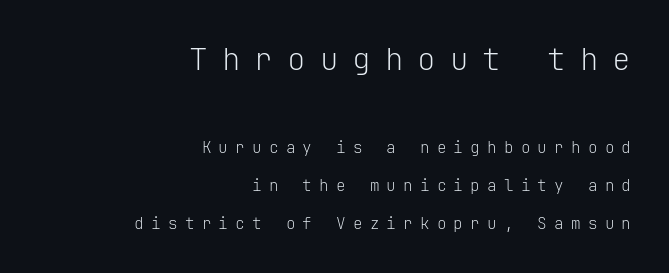
The letters in the upper block stand taller than those in the block below. A light-to-regular cut is what we see here. The letterforms stand isolated, each surrounded by extra space. Nope, no serifs anywhere on these letters. A great deal of white space separates one row of letters from the next.
